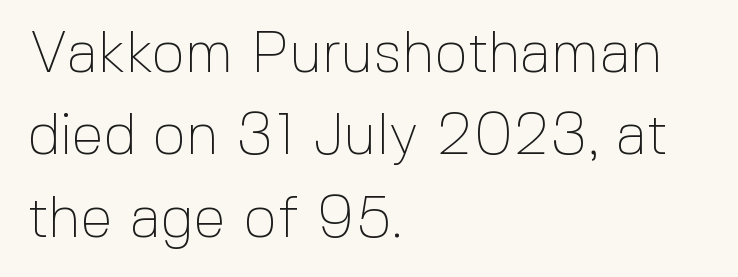
Caption: face not bold, strokes unweighted. Every character sits straight up, as roman type does. Varying glyph widths throughout — classic text-font behaviour. Classification — sans serif.
